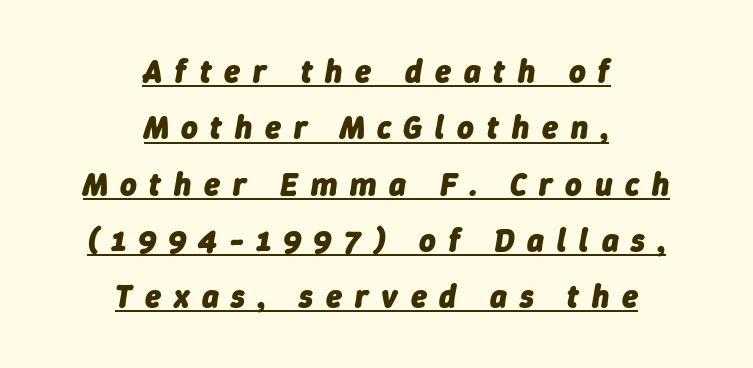
{"italic": "yes", "lean": "right", "slant_degrees": 9, "bold": "yes", "weight": "heavy", "width": "normal", "stroke_contrast": "low", "x_height": "medium", "monospaced": "no", "underline": "yes", "align": "center", "line_spacing_ratio": 1.76, "letter_spacing": "wide", "letter_spacing_em": 0.4, "glyph_px": 32}
